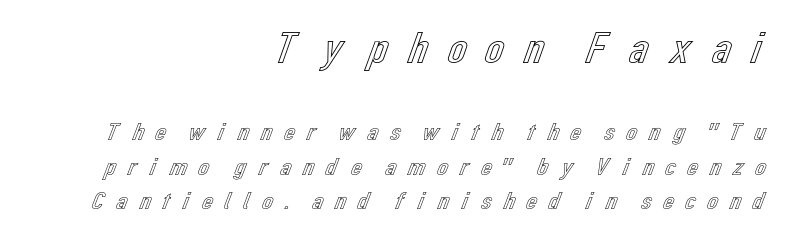
The image shows 43 px text type; set right-aligned, normal line spacing (1.37x), unusually wide letter spacing (+0.34 em), not underlined; the first (top) block is 1.72x larger; a medium x-height.
